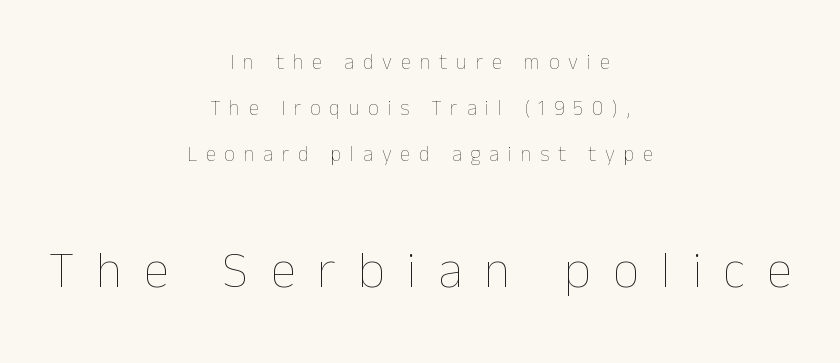
The image shows 52 px thin type, upright; set centered, loose line spacing (2.2x), unusually wide letter spacing (+0.42 em), not underlined; the second (bottom) block is 2.48x larger; low stroke contrast and a medium x-height.
